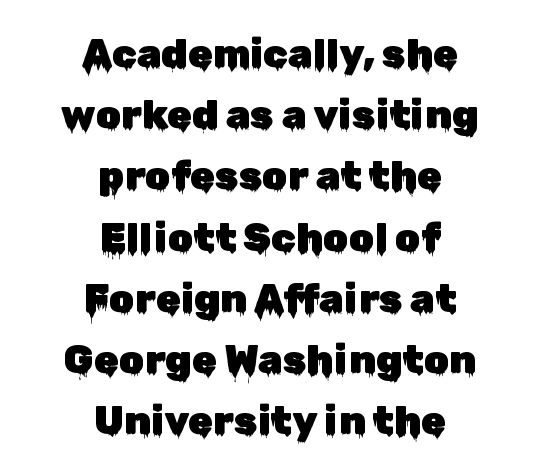
{"serif": "no", "italic": "no", "width": "normal", "stroke_contrast": "low", "x_height": "medium", "monospaced": "no", "underline": "no", "align": "center", "line_spacing": "normal", "line_spacing_ratio": 1.53, "letter_spacing": "normal", "letter_spacing_em": 0.0, "glyph_px": 40}
